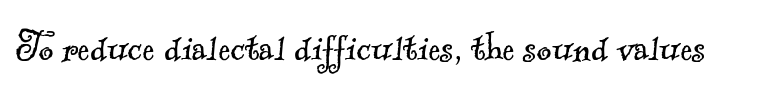
{"serif": "yes", "bold": "no", "weight": "light", "width": "normal", "x_height": "small", "monospaced": "no", "underline": "no", "letter_spacing": "normal", "letter_spacing_em": 0.0, "glyph_px": 46}
